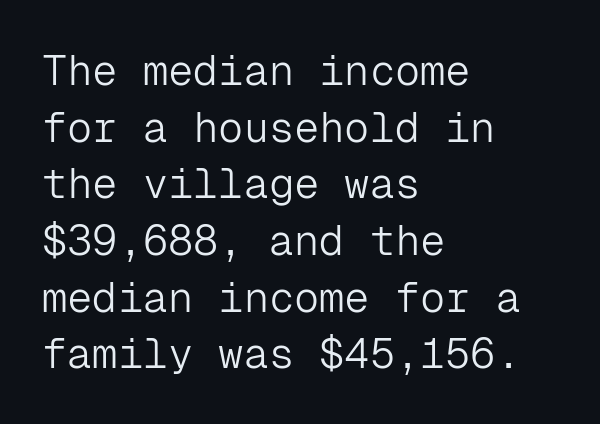
{"serif": "no", "italic": "no", "bold": "no", "weight": "light", "width": "normal", "stroke_contrast": "low", "x_height": "medium", "monospaced": "yes", "underline": "no", "align": "left", "line_spacing": "normal", "line_spacing_ratio": 1.35, "letter_spacing": "normal", "letter_spacing_em": 0.0, "glyph_px": 42}
